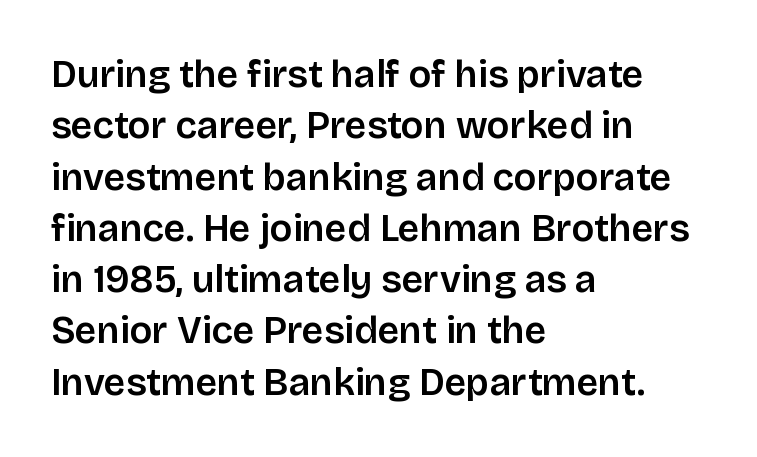
Q: Is the text bold? A: Semi-bold.
Q: Is the text italic (slanted)? A: No, it is upright.
Q: Is the typeface a serif or a sans-serif typeface? A: Sans-serif.
Q: Is the text underlined? A: No.
Q: How is the paragraph aligned? A: Left-aligned.
Q: Is the spacing between letters normal or unusually wide? A: Normal.
Q: Is the spacing between lines tight, normal or loose? A: Normal.
Q: Width (condensed, normal, or wide)? A: Normal.
Q: Stroke contrast? A: Low.
Q: x-height? A: Large.
Q: Monospaced? A: No.
